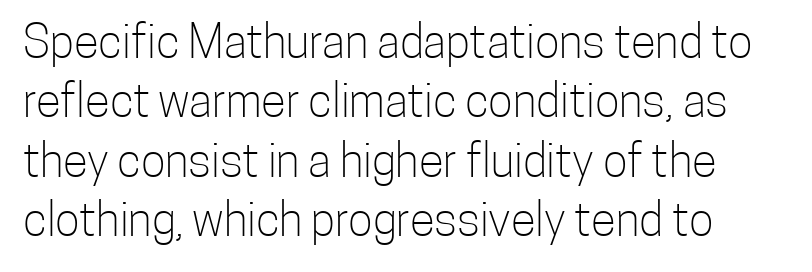
Q: Is the text bold? A: No.
Q: Is the text italic (slanted)? A: No, it is upright.
Q: Is the typeface a serif or a sans-serif typeface? A: Sans-serif.
Q: Is the text underlined? A: No.
Q: Is the spacing between letters normal or unusually wide? A: Normal.
Q: Is the spacing between lines tight, normal or loose? A: Normal.
Q: Width (condensed, normal, or wide)? A: Condensed.
Q: Stroke contrast? A: Low.
Q: x-height? A: Medium.
Q: Monospaced? A: No.
